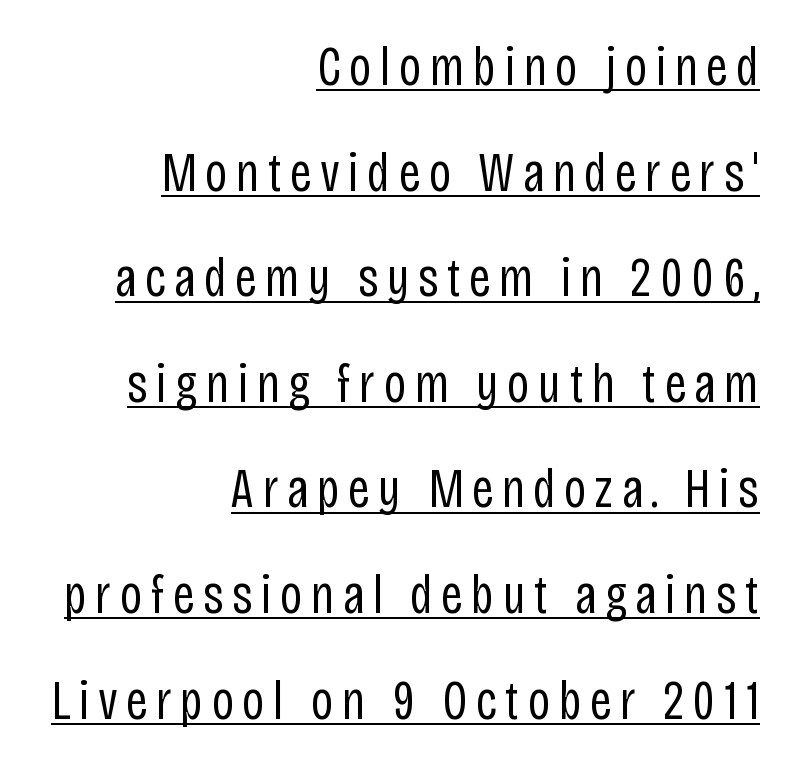
The image shows 55 px regular-weight, condensed sans-serif type, upright; set right-aligned, loose line spacing (1.92x), underlined; low stroke contrast and a large x-height.
